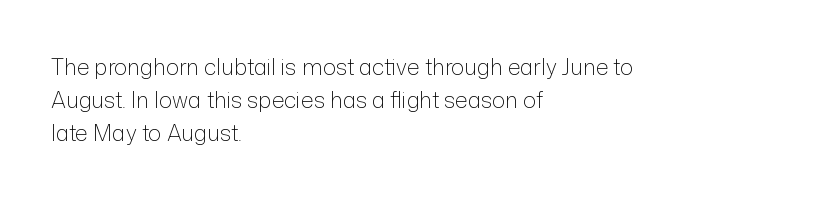
In terms of leading, this rendering sits right in the middle. Quick note: not italic, upright. Stems here are at most as thick as an everyday book face. Letter spacing: default.
